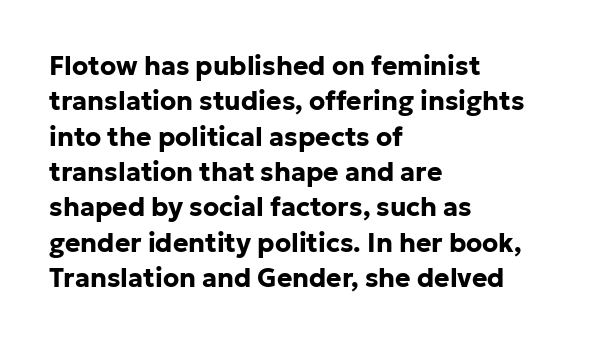
{"italic": "no", "bold": "yes", "underline": "no", "align": "left", "line_spacing": "normal", "line_spacing_ratio": 1.36, "letter_spacing": "normal", "letter_spacing_em": 0.0, "glyph_px": 26}
